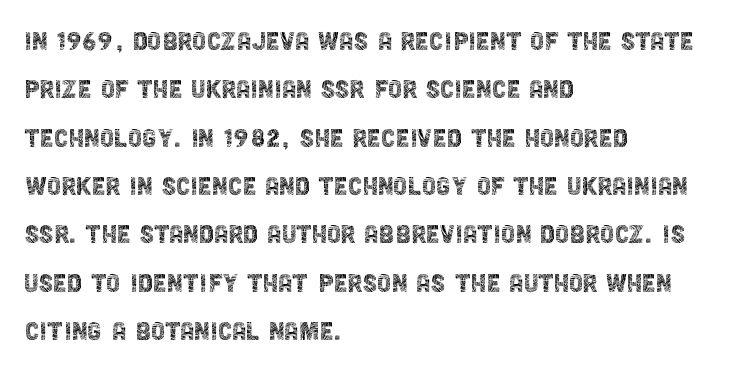
No heavy texture on the line: the type isn't bold. Do the characters align in a grid? No, the font is proportional. No word sits above an underline. These lines are set flush left with a ragged right edge. This rendering employs a face without finishing strokes, i.e., a sans-serif. Quick note: not italic, upright.
